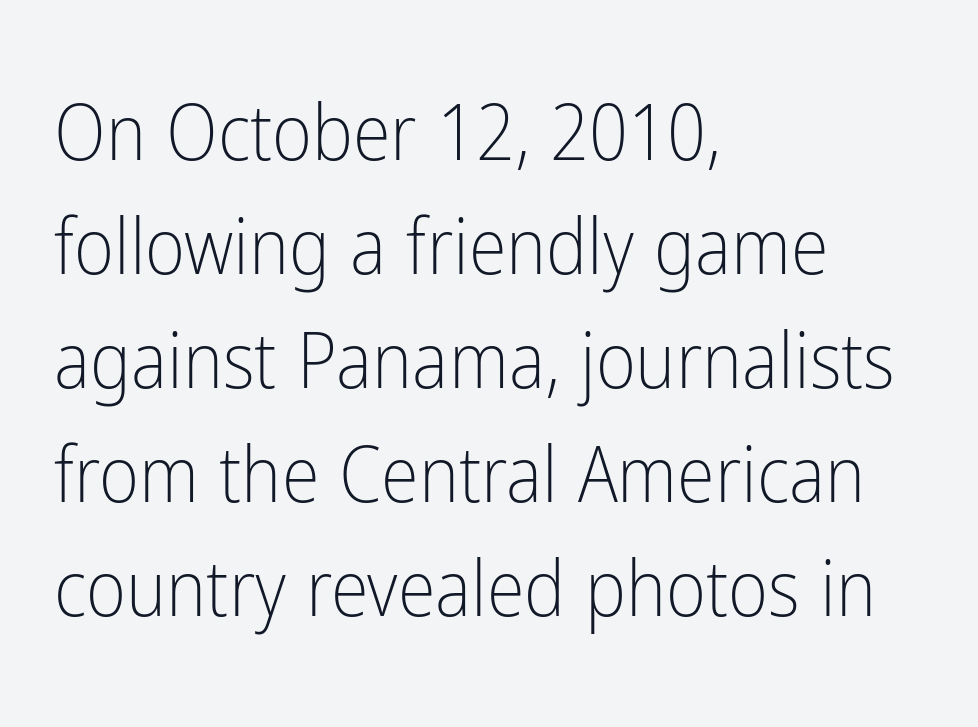
The face used here is proportionally spaced, like ordinary book or web type. When letters stand straight like this, we call the style roman or upright. Compared with a centered layout, this one pins lines to the left instead. Reading down the column, the eye jumps a familiar distance to each next line.
